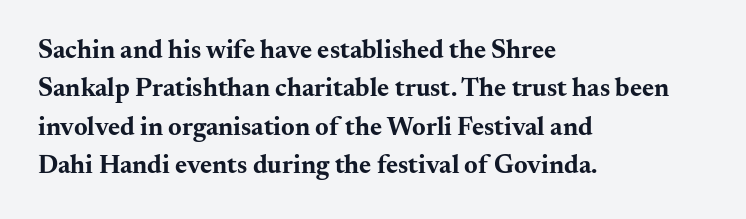
{"italic": "no", "bold": "yes", "underline": "no", "align": "left", "line_spacing": "normal", "line_spacing_ratio": 1.48, "letter_spacing": "normal", "letter_spacing_em": 0.0, "glyph_px": 26}
